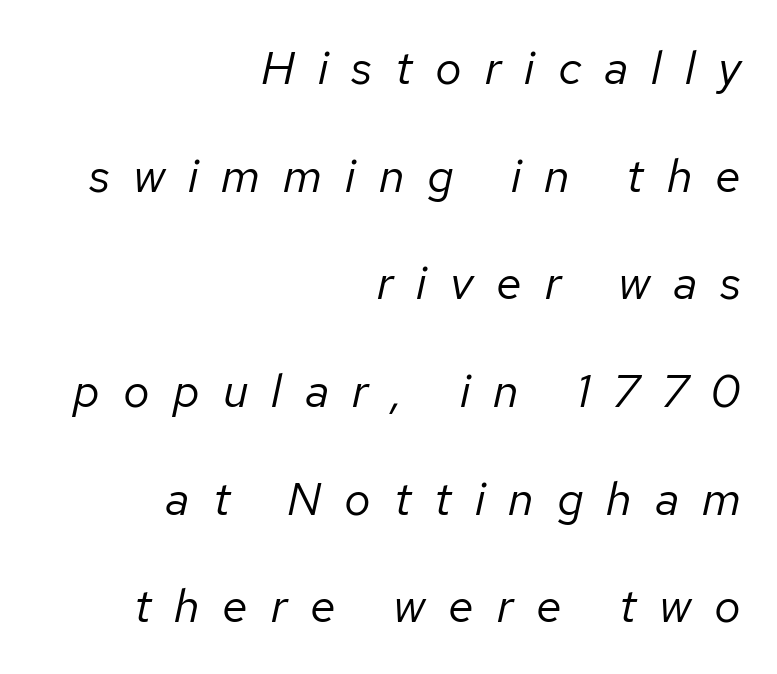
{"italic": "yes", "lean": "right", "slant_degrees": 12, "bold": "no", "weight": "regular", "width": "normal", "stroke_contrast": "low", "x_height": "medium", "monospaced": "no", "underline": "no", "align": "right", "line_spacing": "loose", "line_spacing_ratio": 2.29, "letter_spacing": "wide", "letter_spacing_em": 0.49, "glyph_px": 47}
